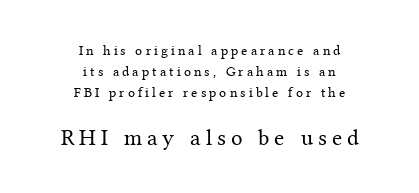
Q: Is the text bold? A: No.
Q: Is the text italic (slanted)? A: No, it is upright.
Q: Is the text underlined? A: No.
Q: How is the paragraph aligned? A: Centered.
Q: Is the spacing between letters normal or unusually wide? A: Unusually wide.
Q: Is the spacing between lines tight, normal or loose? A: Normal.
Q: Which block of text is set in a larger size, the first (top) or the second (bottom)? A: The second (bottom) one.
